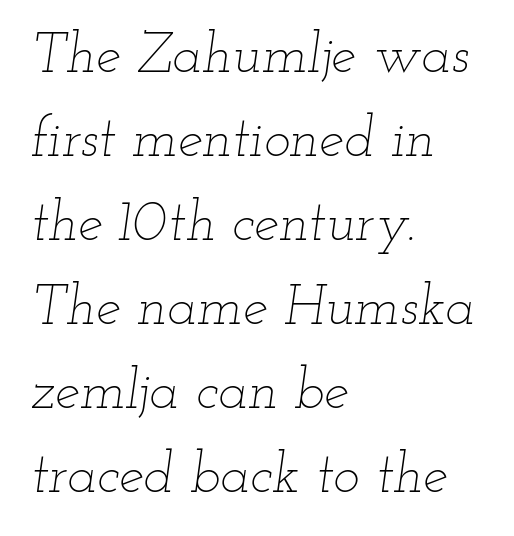
The image shows 56 px thin, wide type, italic (leaning right); set left-aligned, normal line spacing (1.5x), normal letter spacing, not underlined; low stroke contrast and a small x-height.
